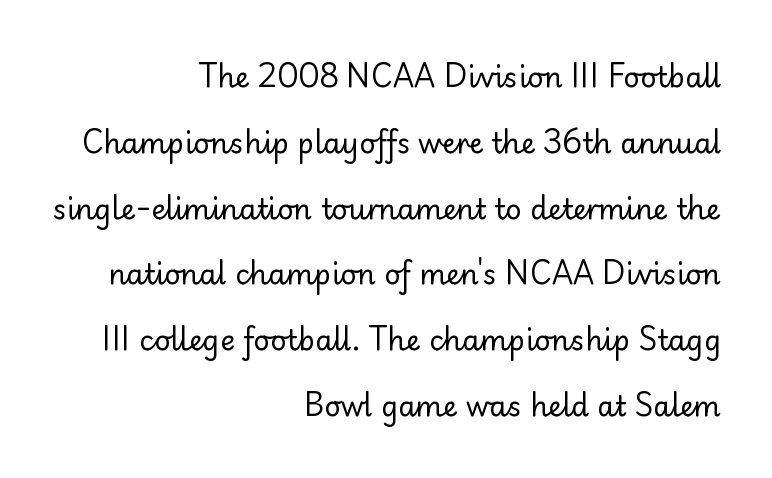
{"serif": "no", "italic": "no", "bold": "no", "weight": "regular", "width": "normal", "stroke_contrast": "low", "x_height": "small", "monospaced": "no", "underline": "no", "align": "right", "line_spacing": "loose", "line_spacing_ratio": 2.35, "letter_spacing": "normal", "letter_spacing_em": 0.0, "glyph_px": 28}
